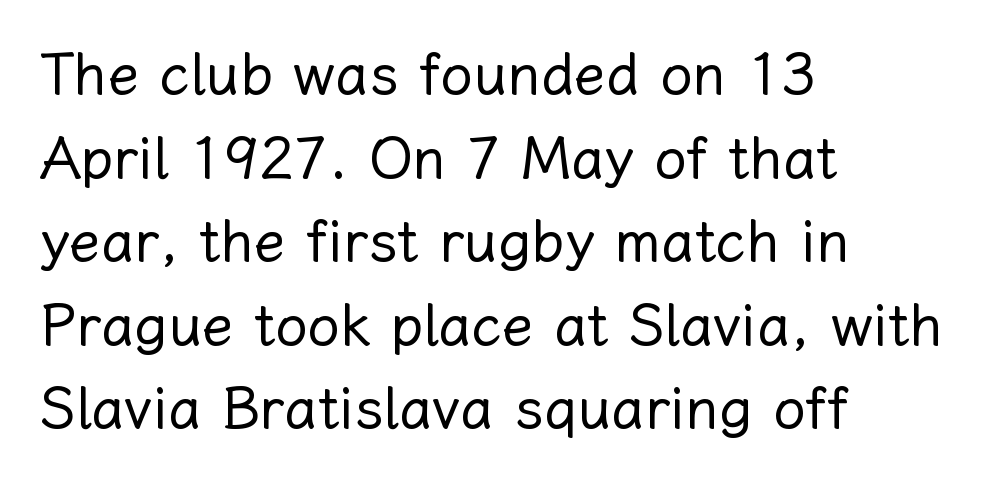
The image shows 58 px regular-weight type, upright; set left-aligned, normal line spacing (1.44x), normal letter spacing, not underlined; low stroke contrast and a medium x-height.
